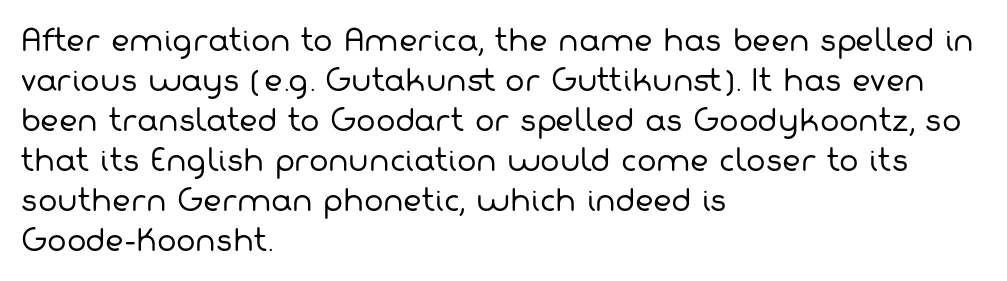
Q: Is the text bold? A: No.
Q: Is the typeface a serif or a sans-serif typeface? A: Sans-serif.
Q: Is the text underlined? A: No.
Q: How is the paragraph aligned? A: Left-aligned.
Q: Is the spacing between letters normal or unusually wide? A: Normal.
Q: Is the spacing between lines tight, normal or loose? A: Normal.
Q: Width (condensed, normal, or wide)? A: Normal.
Q: Stroke contrast? A: Low.
Q: x-height? A: Medium.
Q: Monospaced? A: No.
